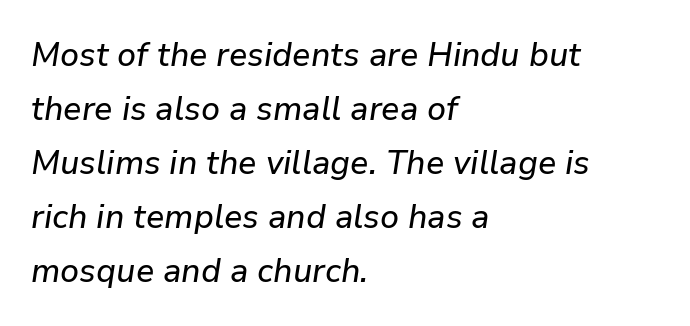
The image shows 34 px text type, italic (leaning right); set left-aligned, normal line spacing (1.59x), normal letter spacing, not underlined; low stroke contrast and a medium x-height.
